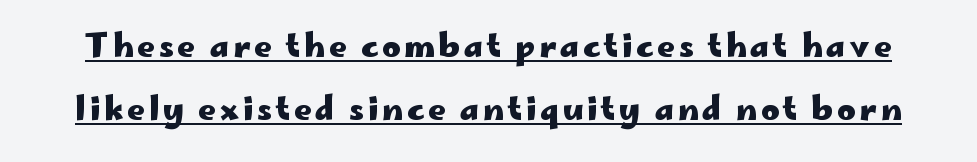
The image shows 31 px heavy, wide sans-serif type, upright; set loose line spacing (2.03x), underlined; low stroke contrast and a small x-height.
